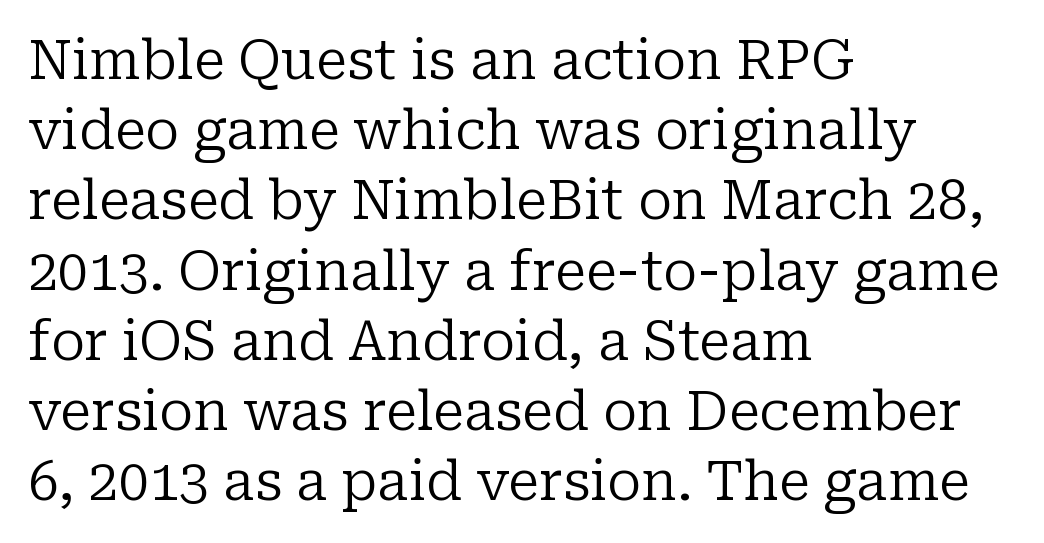
The image shows 54 px regular-weight serif type, upright; set left-aligned, normal line spacing (1.3x), normal letter spacing, not underlined; low stroke contrast and a medium x-height.
